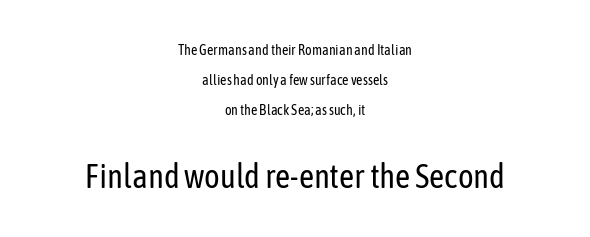
Spacing verdict: proportional, widths tailored to each character. How would I describe the line gaps? Wide and relaxed. Does the copy run flush right? No — it is centered line by line. The glyphs are unaccompanied by any horizontal stroke below them. Observe the ordinary spacing: letters are neighbours, not strangers. Stems here are at most as thick as an everyday book face.
